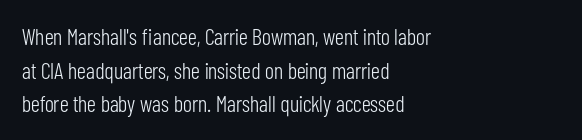
What stands out about the letter spacing? Nothing — it is the standard amount. Type without underlining. You can tell it's not italic because the verticals are truly vertical. Is there much room between lines? A standard amount, neither cramped nor airy.
